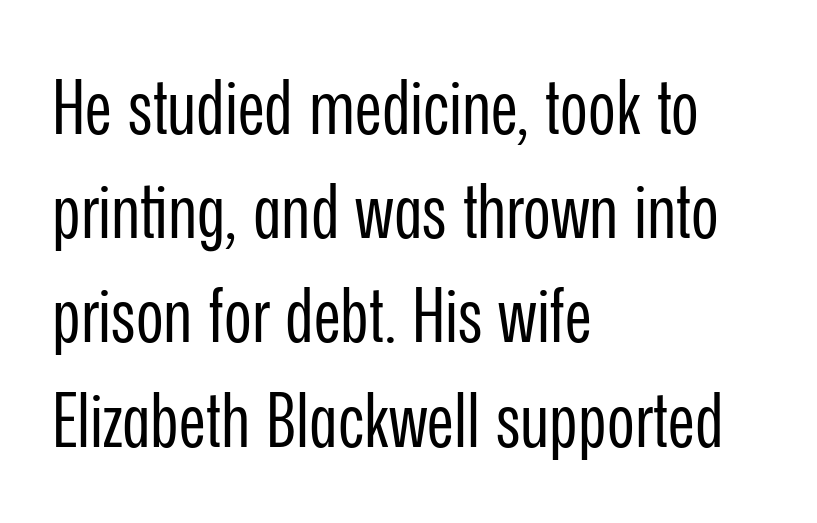
The image shows 75 px regular-weight, condensed sans-serif type, upright; set left-aligned, normal line spacing (1.39x), normal letter spacing, not underlined; low stroke contrast and a medium x-height.
